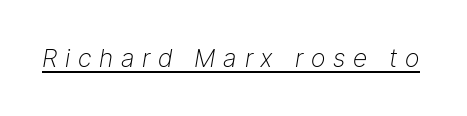
The image shows 25 px text type, italic (leaning right); set unusually wide letter spacing (+0.31 em), underlined.
